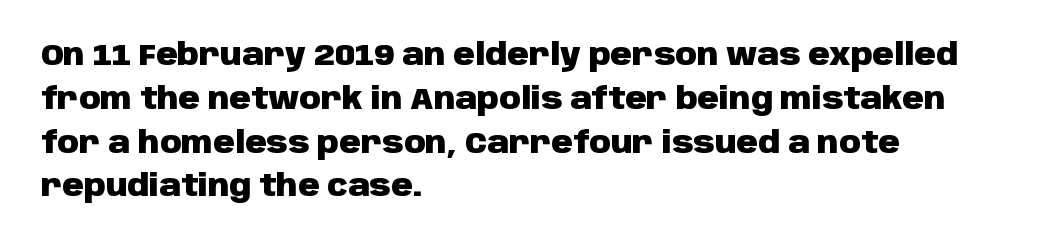
The image shows 30 px heavy sans-serif type, upright; set left-aligned, normal line spacing (1.46x), normal letter spacing, not underlined; low stroke contrast and a large x-height.
